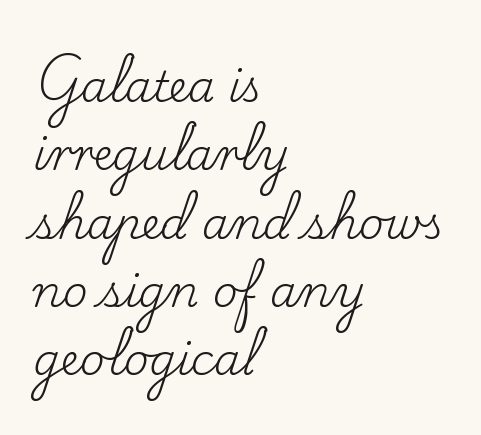
Words appear dense and cohesive because spacing is normal. Check under the words: just untouched page. Stroke mass is kept to a normal reading level or below. A typesetter would call this proportional, since set widths differ per character. These lines are composed in type with serifs.
